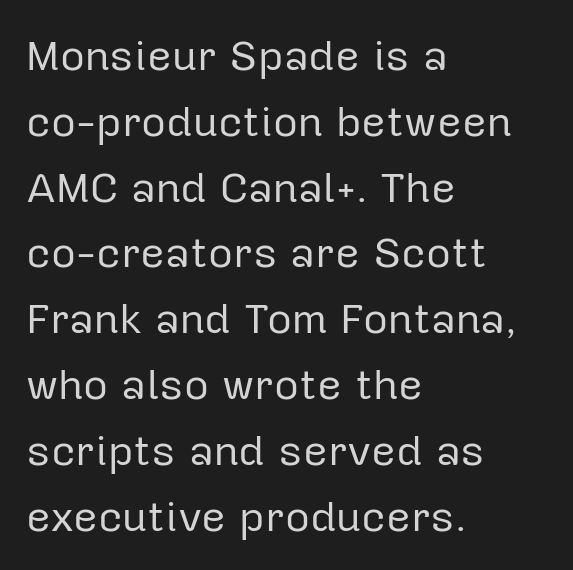
{"serif": "no", "italic": "no", "bold": "no", "weight": "regular", "width": "normal", "stroke_contrast": "low", "x_height": "medium", "monospaced": "no", "underline": "no", "align": "left", "line_spacing": "normal", "line_spacing_ratio": 1.53, "letter_spacing": "normal", "letter_spacing_em": 0.0, "glyph_px": 43}
